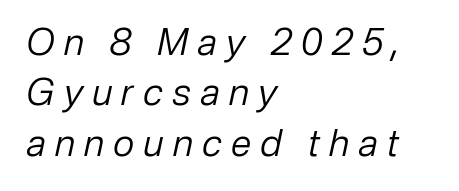
{"italic": "yes", "lean": "right", "slant_degrees": 12, "bold": "no", "weight": "regular", "width": "normal", "stroke_contrast": "low", "x_height": "medium", "monospaced": "no", "underline": "no", "align": "left", "line_spacing": "normal", "line_spacing_ratio": 1.36, "letter_spacing": "wide", "letter_spacing_em": 0.25, "glyph_px": 37}
